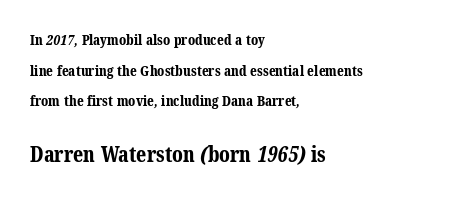
Q: Is the text bold? A: Yes.
Q: Is the text underlined? A: No.
Q: How is the paragraph aligned? A: Left-aligned.
Q: Is the spacing between letters normal or unusually wide? A: Normal.
Q: Is the spacing between lines tight, normal or loose? A: Loose.
Q: Which block of text is set in a larger size, the first (top) or the second (bottom)? A: The second (bottom) one.
